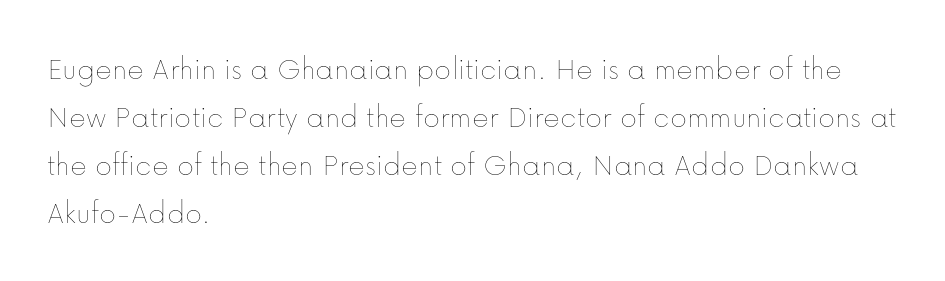
Q: Is the text bold? A: No.
Q: Is the text italic (slanted)? A: No, it is upright.
Q: Is the text underlined? A: No.
Q: How is the paragraph aligned? A: Left-aligned.
Q: Is the spacing between letters normal or unusually wide? A: Normal.
Q: Is the spacing between lines tight, normal or loose? A: Normal.
Q: Width (condensed, normal, or wide)? A: Normal.
Q: Stroke contrast? A: Low.
Q: x-height? A: Medium.
Q: Monospaced? A: No.
